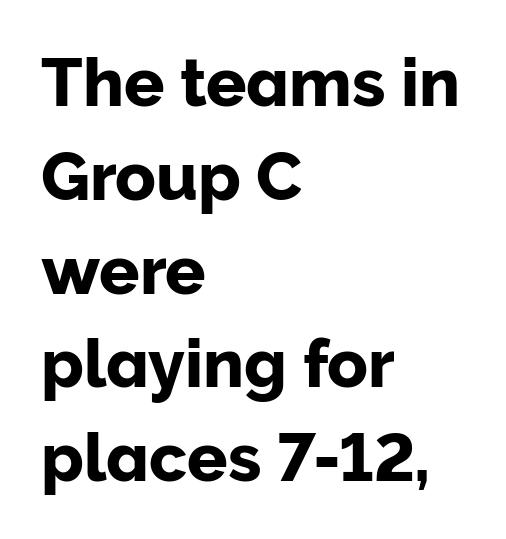
The image shows 67 px sans-serif type, upright; set left-aligned, normal line spacing (1.4x), normal letter spacing, not underlined; low stroke contrast and a medium x-height.
